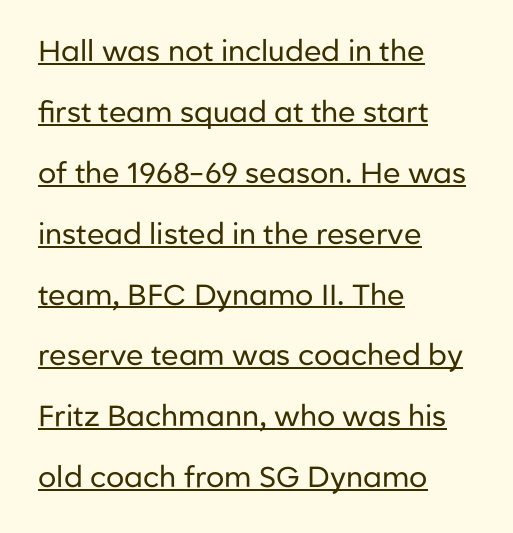
Q: Is the text bold? A: No.
Q: Is the text italic (slanted)? A: No, it is upright.
Q: Is the typeface a serif or a sans-serif typeface? A: Sans-serif.
Q: Is the text underlined? A: Yes.
Q: How is the paragraph aligned? A: Left-aligned.
Q: Is the spacing between letters normal or unusually wide? A: Normal.
Q: Is the spacing between lines tight, normal or loose? A: Loose.
Q: Width (condensed, normal, or wide)? A: Normal.
Q: Stroke contrast? A: Low.
Q: x-height? A: Medium.
Q: Monospaced? A: No.
